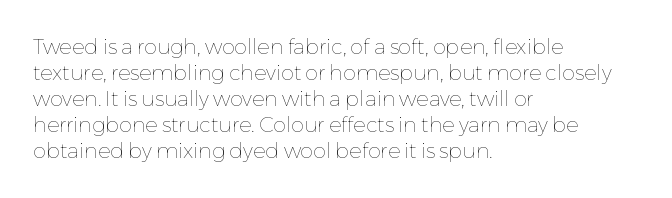
The typography opts for an upright posture over an oblique one. Unmarked baselines from the first word to the last. Students, note that the glyphs here touch the page at normal intervals. Which margin do the lines hug? The left one — the right edge is uneven. The typesetting does not lean heavy: it is not bold.
